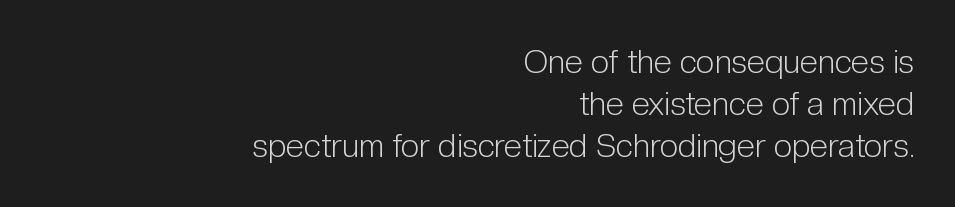
{"serif": "no", "italic": "no", "bold": "no", "weight": "light", "width": "condensed", "stroke_contrast": "low", "x_height": "medium", "monospaced": "no", "underline": "no", "align": "right", "line_spacing": "normal", "line_spacing_ratio": 1.28, "letter_spacing": "normal", "letter_spacing_em": 0.0, "glyph_px": 33}
